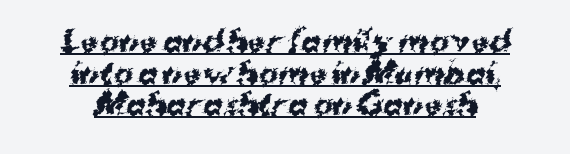
Underlining? Definitely there. Is there much room between lines? No — they nearly touch. Do the characters align in a grid? No, the font is proportional. Nothing sits at the stroke ends, so this counts as sans-serif.
